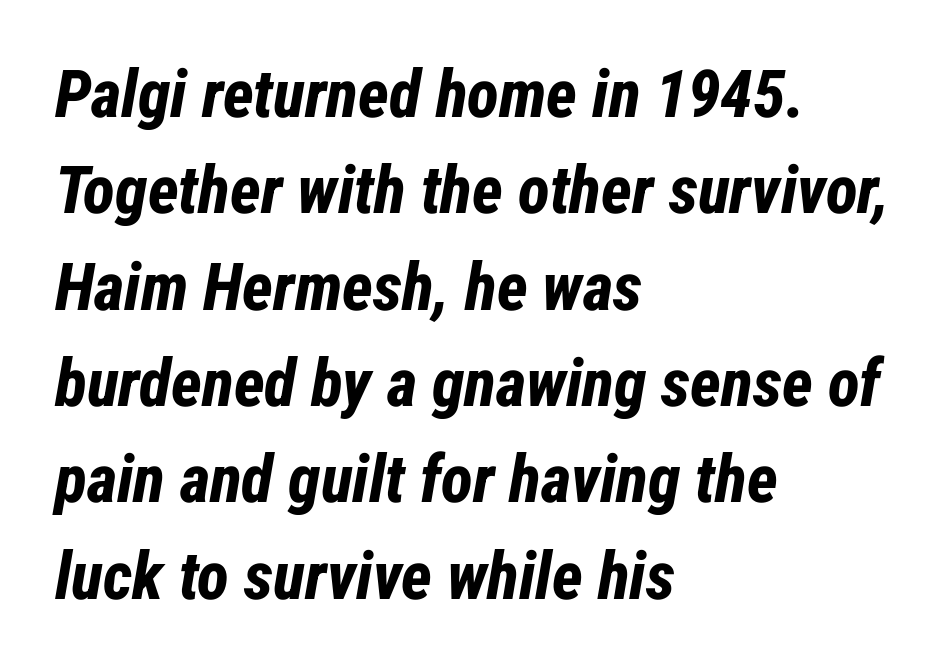
Clear beneath every line of the passage. If you drew a line through each stem, it would be angled. The vertical gap from one line to the next is medium. A typesetter would call this proportional, since set widths differ per character.
